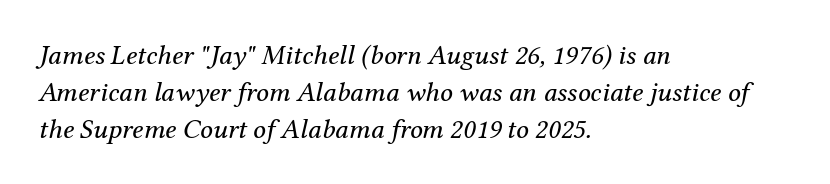
{"serif": "yes", "italic": "yes", "lean": "right", "slant_degrees": 12, "bold": "no", "weight": "regular", "width": "normal", "stroke_contrast": "medium", "x_height": "medium", "monospaced": "no", "underline": "no", "align": "left", "line_spacing": "normal", "line_spacing_ratio": 1.33, "letter_spacing": "normal", "letter_spacing_em": 0.0, "glyph_px": 28}
